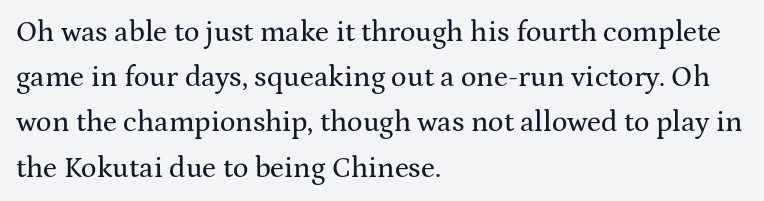
The image shows 29 px wide serif type, upright; set left-aligned, normal line spacing (1.56x), normal letter spacing, not underlined; medium stroke contrast and a medium x-height.
